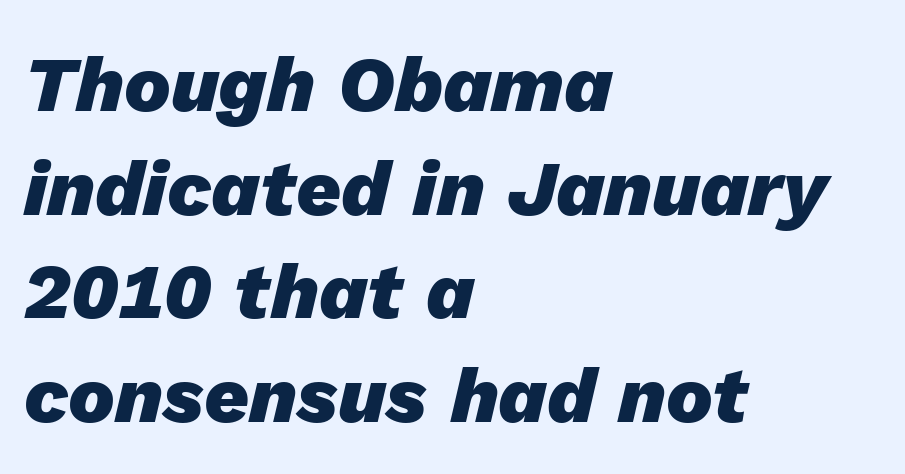
The image shows 78 px heavy type, italic (leaning right); set left-aligned, normal line spacing (1.33x), normal letter spacing, not underlined; low stroke contrast and a medium x-height.
